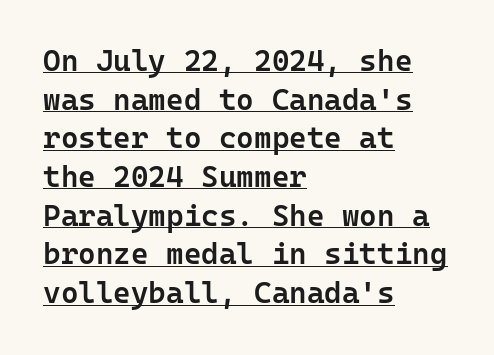
Q: Is the text bold? A: Semi-bold.
Q: Is the text italic (slanted)? A: No, it is upright.
Q: Is the typeface a serif or a sans-serif typeface? A: Sans-serif.
Q: Is the text underlined? A: Yes.
Q: How is the paragraph aligned? A: Left-aligned.
Q: Is the spacing between letters normal or unusually wide? A: Normal.
Q: Is the spacing between lines tight, normal or loose? A: Normal.
Q: Width (condensed, normal, or wide)? A: Normal.
Q: Stroke contrast? A: Low.
Q: x-height? A: Medium.
Q: Monospaced? A: Yes.
